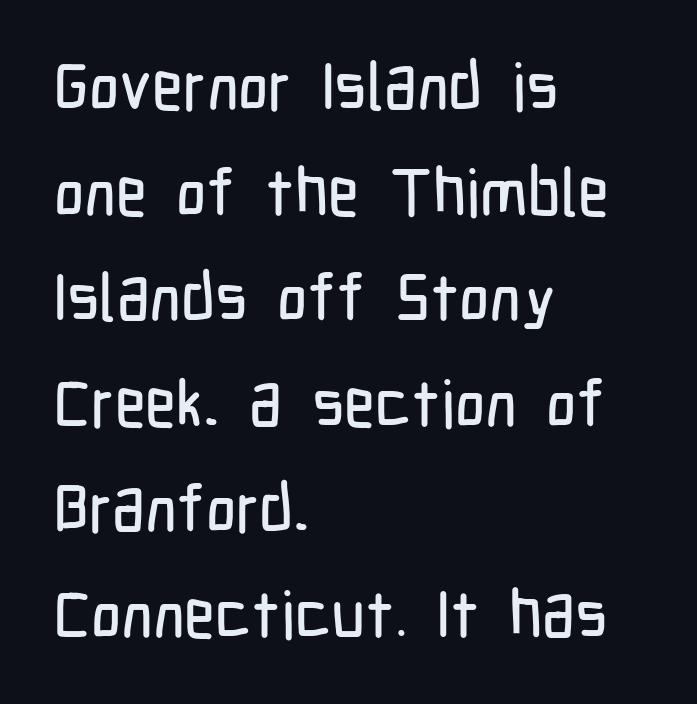
In terms of letterform style, serifs are entirely absent. Clear beneath every line of the passage. Every character sits straight up, as roman type does. The face used here is proportionally spaced, like ordinary book or web type.
